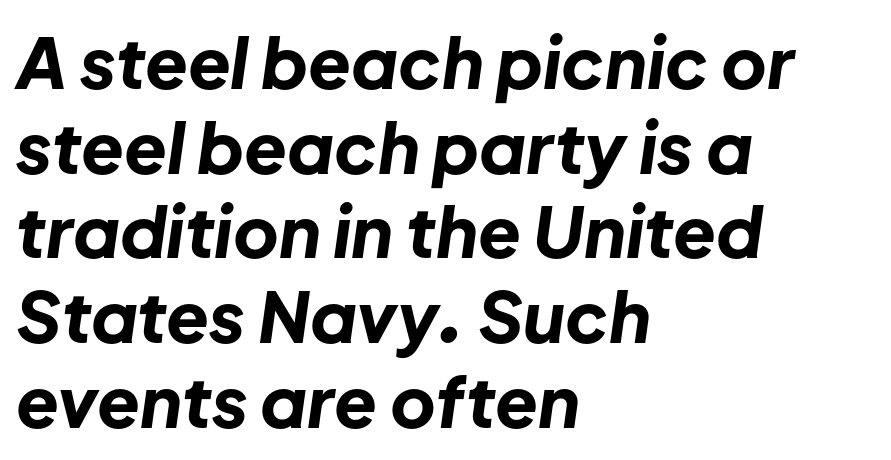
Q: Is the text bold? A: Yes.
Q: Is the text italic (slanted)? A: Yes, it leans right by about 8 degrees.
Q: Is the text underlined? A: No.
Q: How is the paragraph aligned? A: Left-aligned.
Q: Is the spacing between letters normal or unusually wide? A: Normal.
Q: Width (condensed, normal, or wide)? A: Normal.
Q: Stroke contrast? A: Low.
Q: x-height? A: Medium.
Q: Monospaced? A: No.
